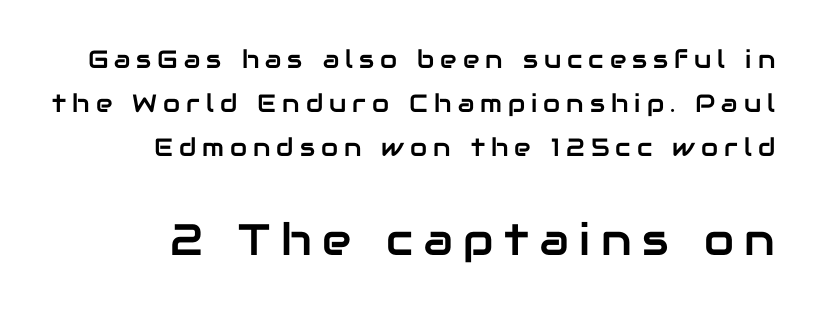
{"serif": "no", "italic": "no", "width": "normal", "stroke_contrast": "low", "x_height": "medium", "monospaced": "no", "underline": "no", "align": "right", "line_spacing_ratio": 1.77, "letter_spacing": "wide", "letter_spacing_em": 0.24, "larger_block": "second", "size_ratio": 1.76, "glyph_px": 44}
